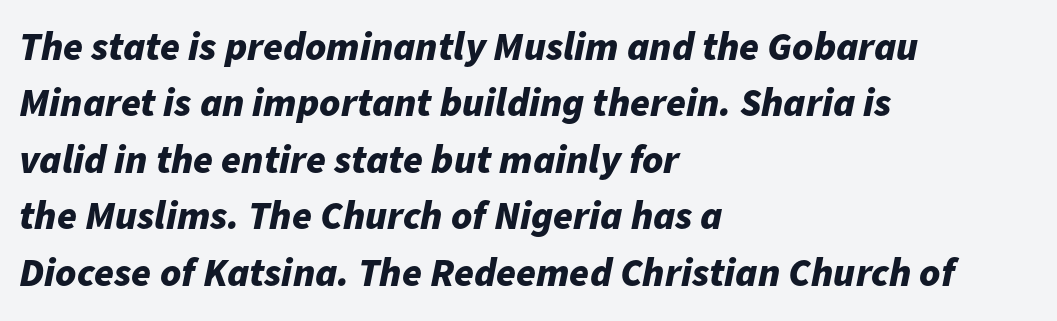
The image shows 40 px bold type, italic (leaning right); set left-aligned, normal line spacing (1.41x), normal letter spacing, not underlined; low stroke contrast and a medium x-height.
